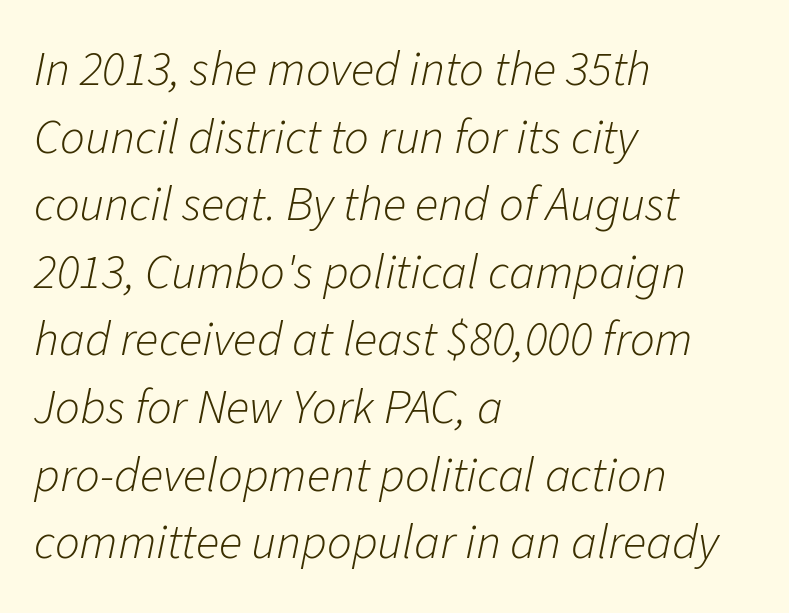
Tracking here is standard; glyphs follow each other at the usual distance. On a weight scale, this lands at 450 or below. Yep, that's italic — everything's leaning. The foot of each line stays bare and open. One-word summary of the alignment: left. Vertically, the passage feels balanced, rows spaced as you'd expect.
